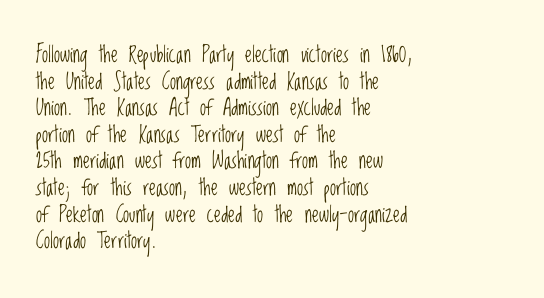
The image shows 22 px text type, upright; set left-aligned, line spacing 1.21x, normal letter spacing, not underlined.
